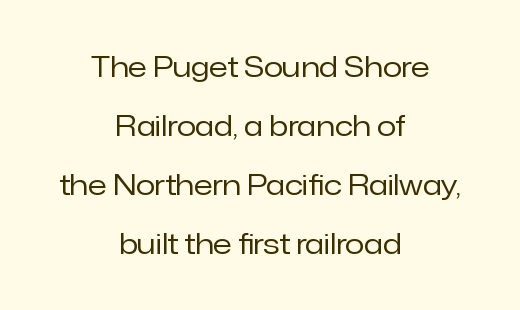
{"serif": "no", "italic": "no", "bold": "no", "weight": "regular", "width": "normal", "stroke_contrast": "low", "x_height": "medium", "monospaced": "no", "underline": "no", "align": "center", "line_spacing": "loose", "line_spacing_ratio": 2.11, "letter_spacing": "normal", "letter_spacing_em": 0.0, "glyph_px": 28}
